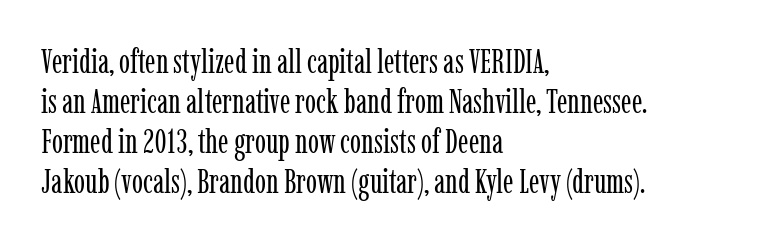
The image shows 33 px regular-weight, condensed serif type, upright; set left-aligned, line spacing 1.21x, normal letter spacing, not underlined; low stroke contrast and a medium x-height.
